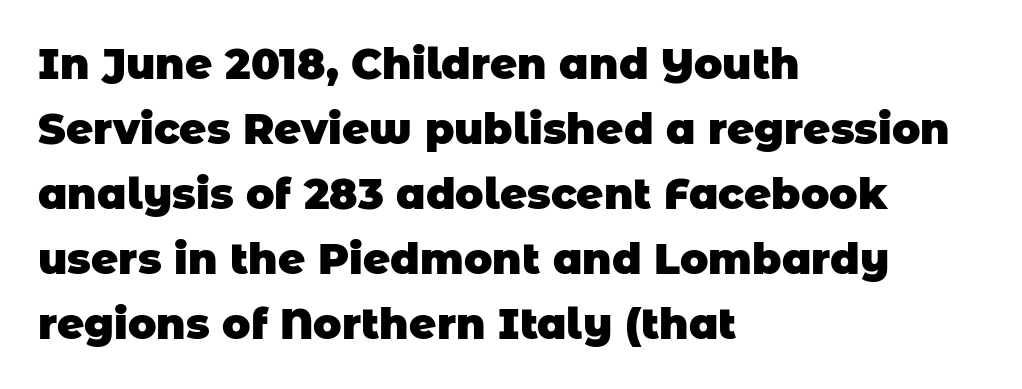
Q: Is the text bold? A: Yes.
Q: Is the typeface a serif or a sans-serif typeface? A: Sans-serif.
Q: Is the text underlined? A: No.
Q: How is the paragraph aligned? A: Left-aligned.
Q: Is the spacing between letters normal or unusually wide? A: Normal.
Q: Is the spacing between lines tight, normal or loose? A: Normal.
Q: Width (condensed, normal, or wide)? A: Normal.
Q: Stroke contrast? A: Low.
Q: x-height? A: Large.
Q: Monospaced? A: No.
